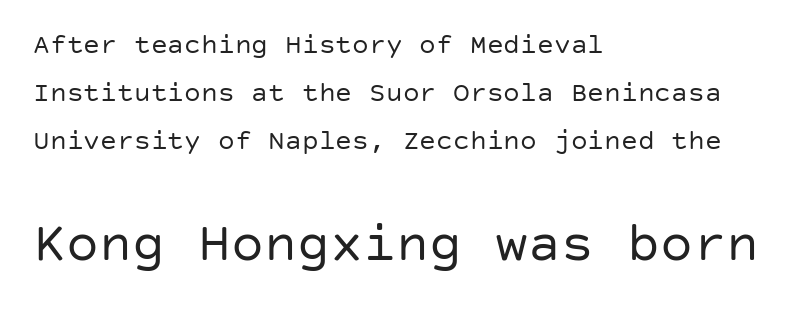
The image shows 55 px regular-weight sans-serif type, upright; set left-aligned, line spacing 1.72x, normal letter spacing, not underlined; the second (bottom) block is 1.96x larger; low stroke contrast and a large x-height.
